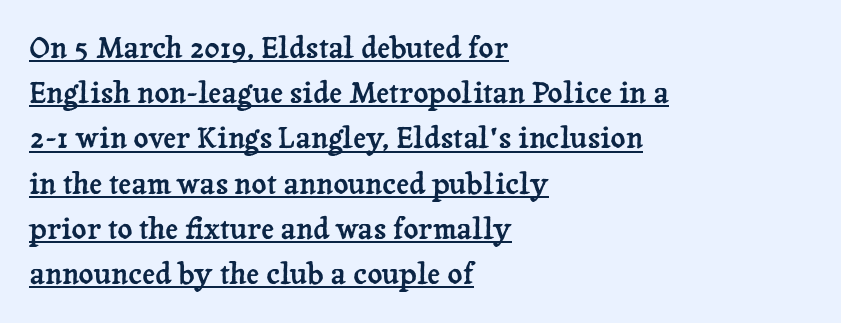
Q: Is the text italic (slanted)? A: No, it is upright.
Q: Is the typeface a serif or a sans-serif typeface? A: Serif.
Q: Is the text underlined? A: Yes.
Q: How is the paragraph aligned? A: Left-aligned.
Q: Is the spacing between letters normal or unusually wide? A: Normal.
Q: Is the spacing between lines tight, normal or loose? A: Normal.
Q: Width (condensed, normal, or wide)? A: Normal.
Q: Stroke contrast? A: Low.
Q: x-height? A: Medium.
Q: Monospaced? A: No.
